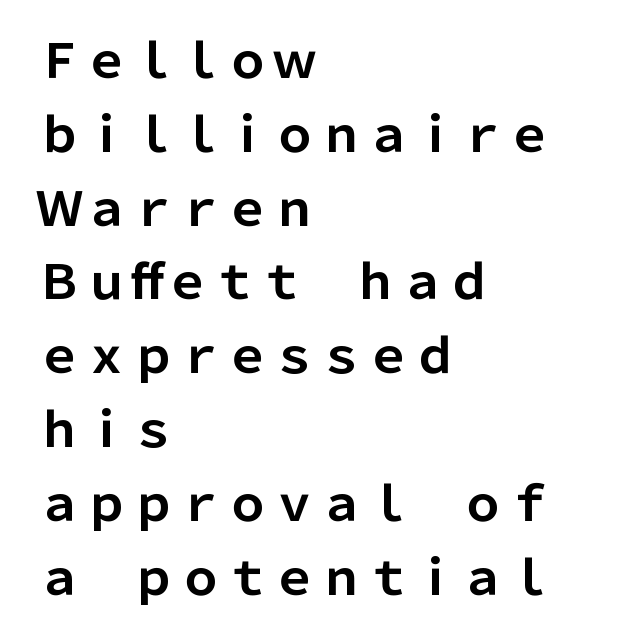
The image shows 47 px bold sans-serif type, upright; set left-aligned, normal line spacing (1.57x), normal letter spacing, not underlined; low stroke contrast and a medium x-height.
